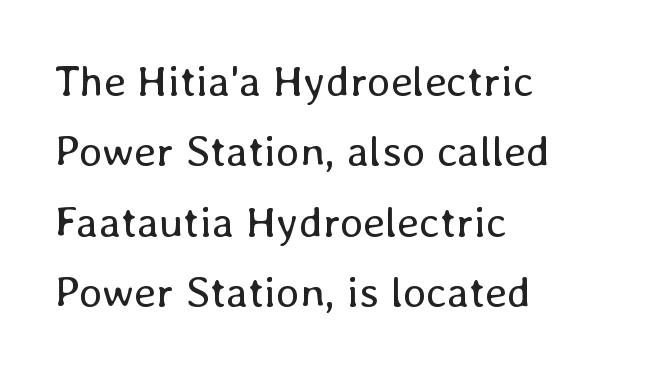
{"italic": "no", "bold": "no", "weight": "regular", "width": "normal", "stroke_contrast": "low", "x_height": "medium", "monospaced": "no", "underline": "no", "align": "left", "line_spacing": "normal", "line_spacing_ratio": 1.6, "letter_spacing": "normal", "letter_spacing_em": 0.0, "glyph_px": 44}
